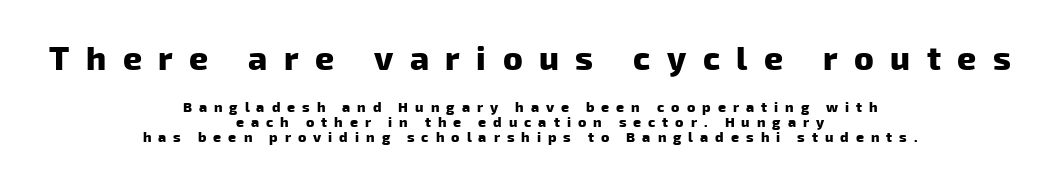
Which of the two is more prominent by size? The first, at the top. Each row of text sits above clean, open space. This sample is center-justified, so both line endings float freely. Tightly led — the rows are bunched. Serifs: no, the terminals of the letterforms are clean. Spacing verdict: proportional, widths tailored to each character.
